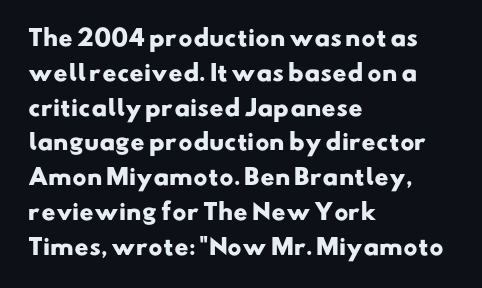
{"bold": "yes", "underline": "no", "align": "left", "line_spacing": "normal", "line_spacing_ratio": 1.58, "letter_spacing": "normal", "letter_spacing_em": 0.0, "glyph_px": 22}
